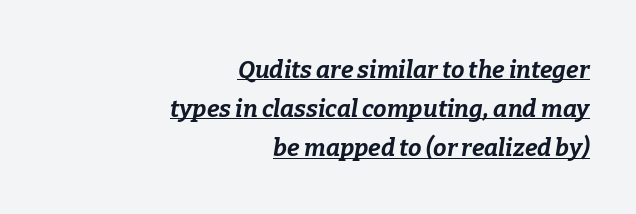
{"italic": "yes", "lean": "right", "slant_degrees": 9, "bold": "yes", "underline": "yes", "align": "right", "line_spacing": "normal", "line_spacing_ratio": 1.63, "letter_spacing": "normal", "letter_spacing_em": 0.0, "glyph_px": 24}
